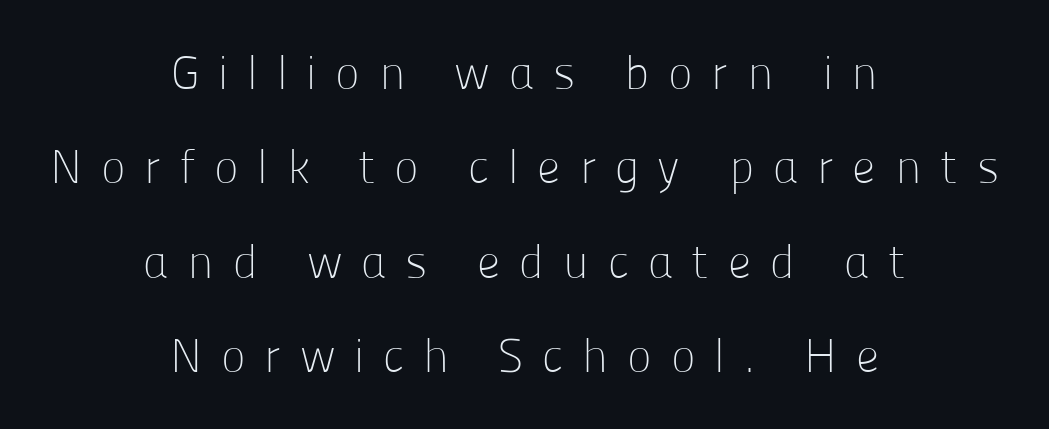
{"serif": "no", "italic": "no", "bold": "no", "weight": "light", "width": "normal", "stroke_contrast": "low", "x_height": "medium", "monospaced": "no", "underline": "no", "align": "center", "line_spacing": "loose", "line_spacing_ratio": 2.01, "letter_spacing": "wide", "letter_spacing_em": 0.4, "glyph_px": 47}
